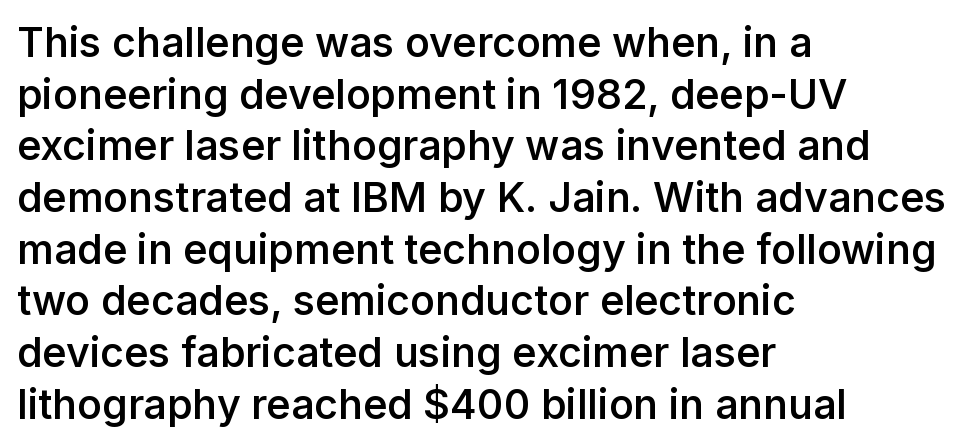
The image shows 41 px semibold sans-serif type, upright; set left-aligned, normal line spacing (1.26x), normal letter spacing, not underlined; low stroke contrast and a medium x-height.
